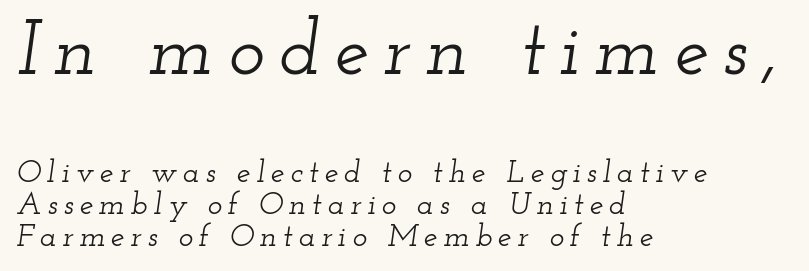
{"serif": "yes", "italic": "yes", "lean": "right", "slant_degrees": 12, "width": "wide", "stroke_contrast": "low", "x_height": "small", "monospaced": "no", "underline": "no", "align": "left", "line_spacing": "tight", "line_spacing_ratio": 1.04, "larger_block": "first", "size_ratio": 2.48, "glyph_px": 77}
